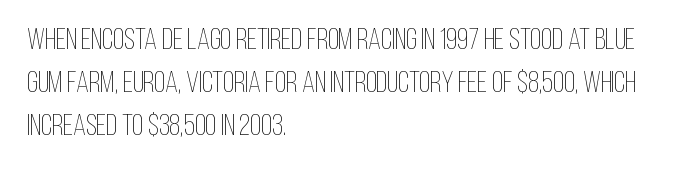
{"italic": "no", "bold": "no", "weight": "thin", "width": "condensed", "stroke_contrast": "low", "x_height": "large", "monospaced": "no", "underline": "no", "align": "left", "line_spacing": "normal", "line_spacing_ratio": 1.49, "letter_spacing": "normal", "letter_spacing_em": 0.0, "glyph_px": 29}
